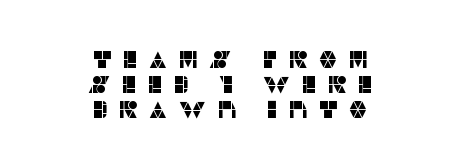
{"italic": "no", "underline": "no", "align": "center", "line_spacing": "tight", "line_spacing_ratio": 1.05, "letter_spacing": "wide", "letter_spacing_em": 0.42, "glyph_px": 24}
